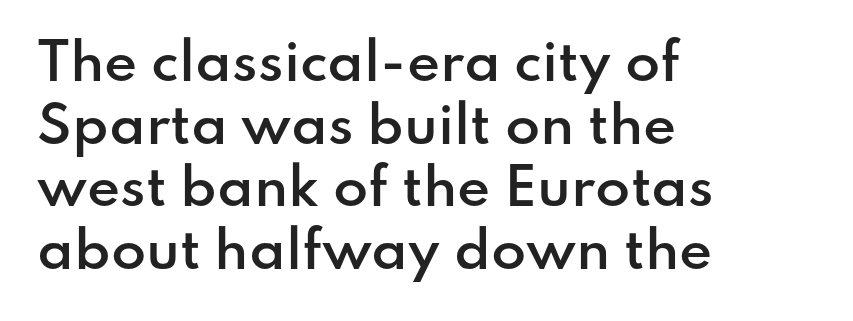
The face used here is rendered with its standard letterfit. A clean baseline with only descenders dipping below it. A classic flush-left, rag-right setting is used for this passage. Notice how the stems are strictly vertical — no italics here. Regarding serifs, this sample does without them.
